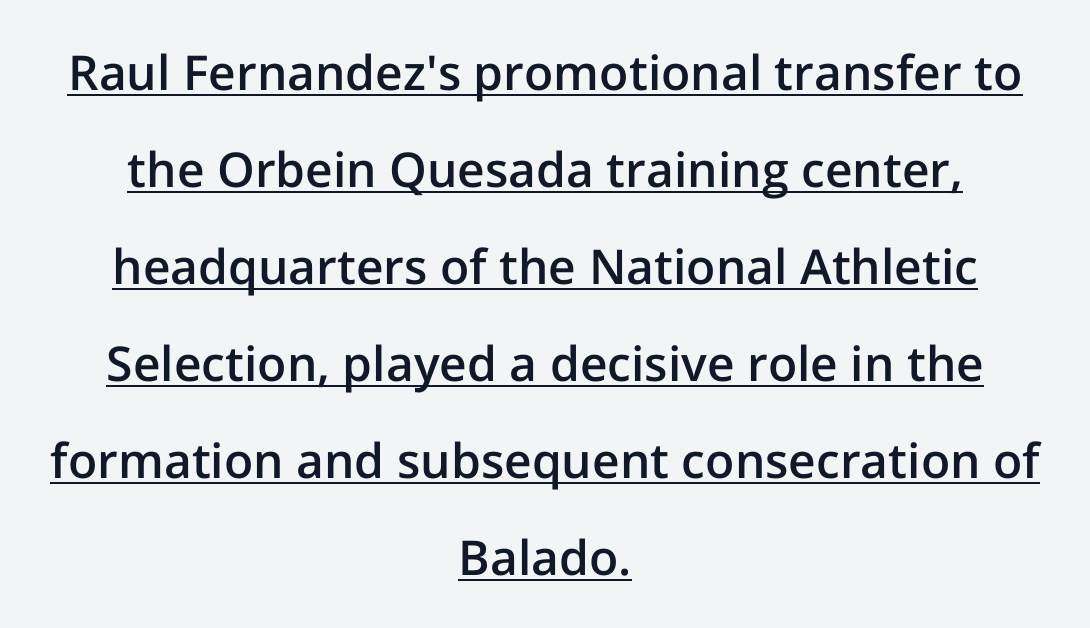
A bit beefed up — I'd call it semibold rather than bold. The characters display no serif detailing; their extremities are plain. Students, observe the line beneath the letters — that is underlining. The face used here is rendered with its standard letterfit. Do the letters lean? They stand straight.
